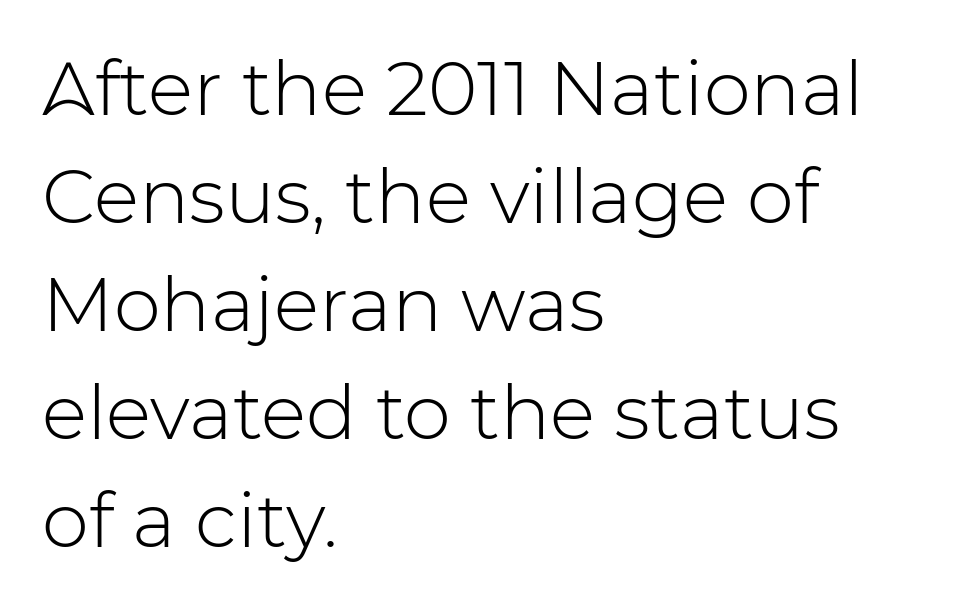
Where is the straight margin? On the left. The lettering stays uniformly vertical, giving the passage a roman look. Weight: regular or lighter. The rendering shows plain stroke endings on the letterforms — a sans-serif design. Proportional: the letters do not fall into vertical columns. Honestly, the letter spacing is just normal — you wouldn't notice it.
